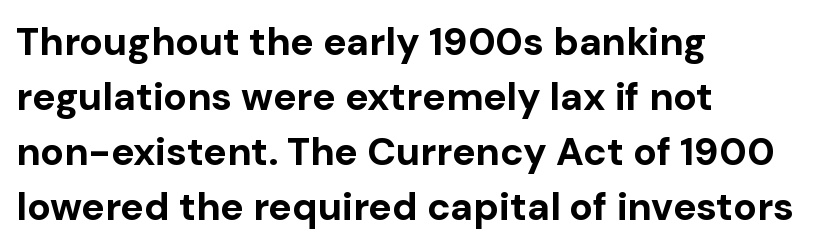
{"serif": "no", "italic": "no", "bold": "yes", "weight": "bold", "width": "normal", "stroke_contrast": "low", "x_height": "medium", "monospaced": "no", "underline": "no", "align": "left", "line_spacing": "normal", "line_spacing_ratio": 1.41, "letter_spacing": "normal", "letter_spacing_em": 0.0, "glyph_px": 39}
